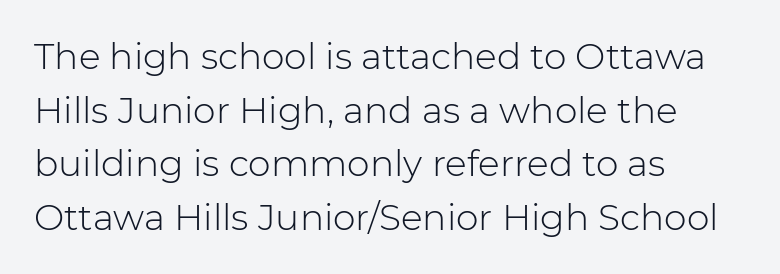
Q: Is the text bold? A: No.
Q: Is the text italic (slanted)? A: No, it is upright.
Q: Is the typeface a serif or a sans-serif typeface? A: Sans-serif.
Q: Is the text underlined? A: No.
Q: How is the paragraph aligned? A: Left-aligned.
Q: Is the spacing between letters normal or unusually wide? A: Normal.
Q: Is the spacing between lines tight, normal or loose? A: Normal.
Q: Width (condensed, normal, or wide)? A: Normal.
Q: Stroke contrast? A: Low.
Q: x-height? A: Medium.
Q: Monospaced? A: No.
